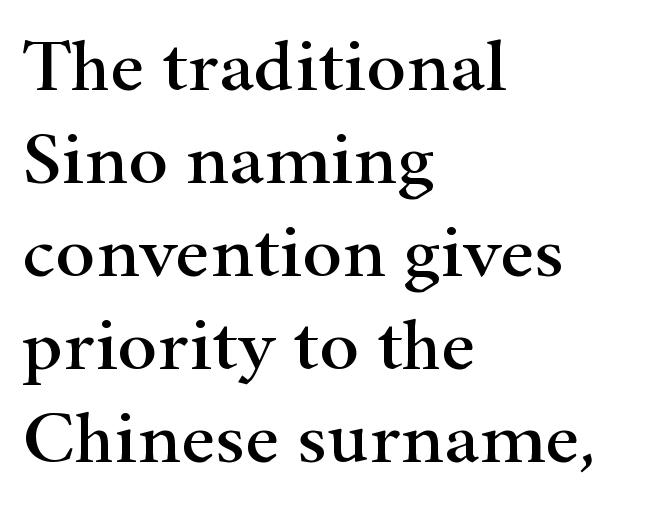
Q: Is the text italic (slanted)? A: No, it is upright.
Q: Is the typeface a serif or a sans-serif typeface? A: Serif.
Q: Is the text underlined? A: No.
Q: How is the paragraph aligned? A: Left-aligned.
Q: Is the spacing between letters normal or unusually wide? A: Normal.
Q: Width (condensed, normal, or wide)? A: Wide.
Q: Stroke contrast? A: High.
Q: x-height? A: Small.
Q: Monospaced? A: No.
